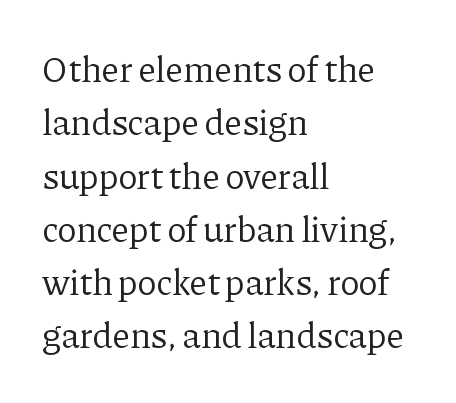
Is this a heavy cut? Hardly; it is regular or lighter. A typesetter would call this leading conventional body-copy spacing. A typesetter would call this zero additional tracking. Font category for this specimen: serif.
